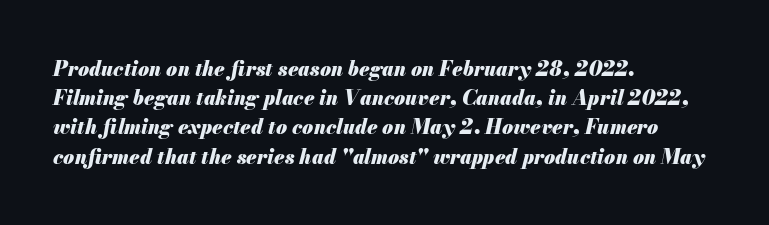
What's the leading like? Ordinary, nothing unusual. Pretty heavy lettering here — definitely bold. These lines are set flush left with a ragged right edge. Nothing unusual about the tracking: characters are spaced as the font intends. Quick note: italic.
